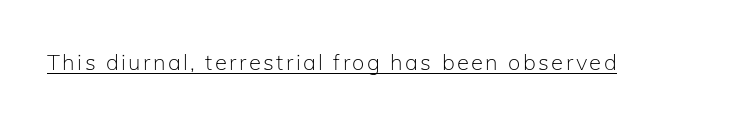
The image shows 22 px text type, upright; set underlined.
